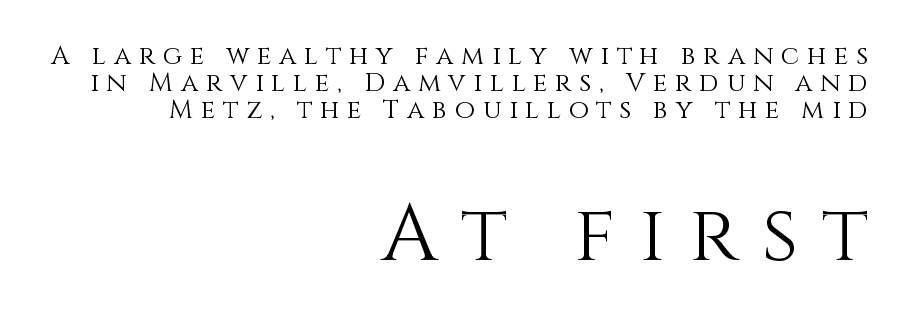
{"italic": "no", "bold": "no", "weight": "light", "width": "normal", "stroke_contrast": "medium", "x_height": "large", "monospaced": "no", "underline": "no", "align": "right", "line_spacing": "tight", "line_spacing_ratio": 1.03, "letter_spacing": "wide", "letter_spacing_em": 0.3, "larger_block": "second", "size_ratio": 3.04, "glyph_px": 79}
